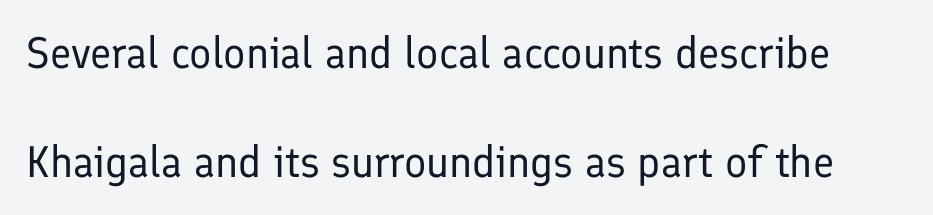
Q: Is the text bold? A: No.
Q: Is the text italic (slanted)? A: No, it is upright.
Q: Is the typeface a serif or a sans-serif typeface? A: Sans-serif.
Q: Is the text underlined? A: No.
Q: Is the spacing between letters normal or unusually wide? A: Normal.
Q: Is the spacing between lines tight, normal or loose? A: Loose.
Q: Width (condensed, normal, or wide)? A: Normal.
Q: Stroke contrast? A: Low.
Q: x-height? A: Medium.
Q: Monospaced? A: No.
